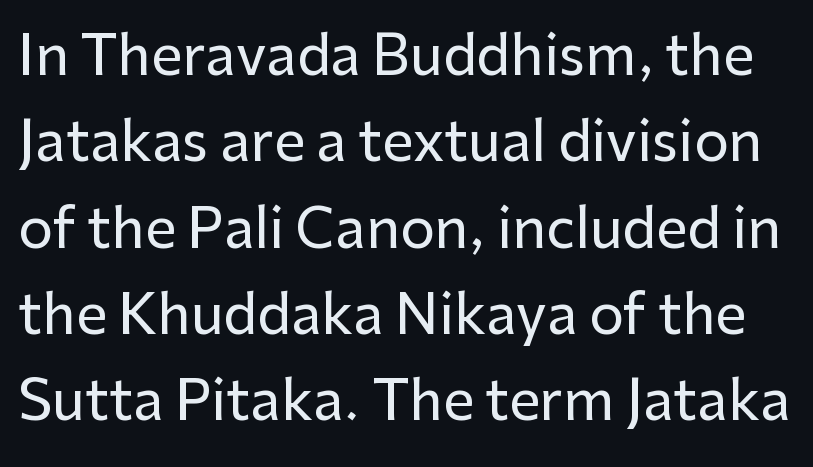
{"serif": "no", "italic": "no", "width": "normal", "stroke_contrast": "low", "x_height": "medium", "monospaced": "no", "underline": "no", "line_spacing": "normal", "line_spacing_ratio": 1.57, "letter_spacing": "normal", "letter_spacing_em": 0.0, "glyph_px": 55}
